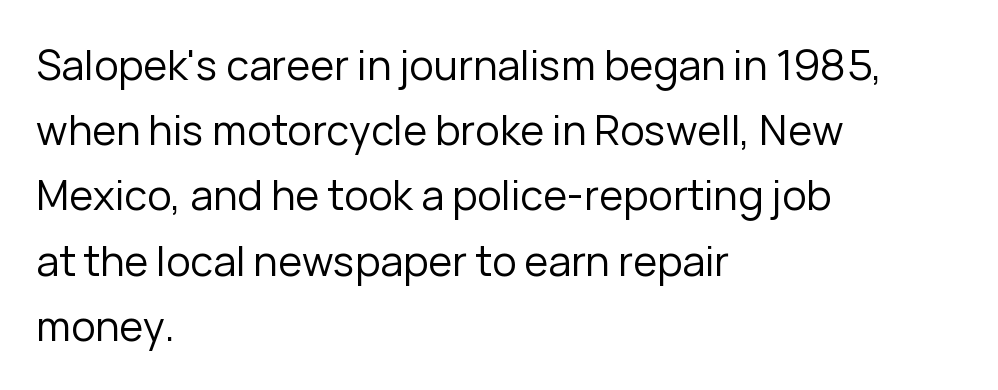
Q: Is the text bold? A: No.
Q: Is the text italic (slanted)? A: No, it is upright.
Q: Is the typeface a serif or a sans-serif typeface? A: Sans-serif.
Q: Is the text underlined? A: No.
Q: How is the paragraph aligned? A: Left-aligned.
Q: Is the spacing between letters normal or unusually wide? A: Normal.
Q: Is the spacing between lines tight, normal or loose? A: Normal.
Q: Width (condensed, normal, or wide)? A: Normal.
Q: Stroke contrast? A: Low.
Q: x-height? A: Medium.
Q: Monospaced? A: No.
